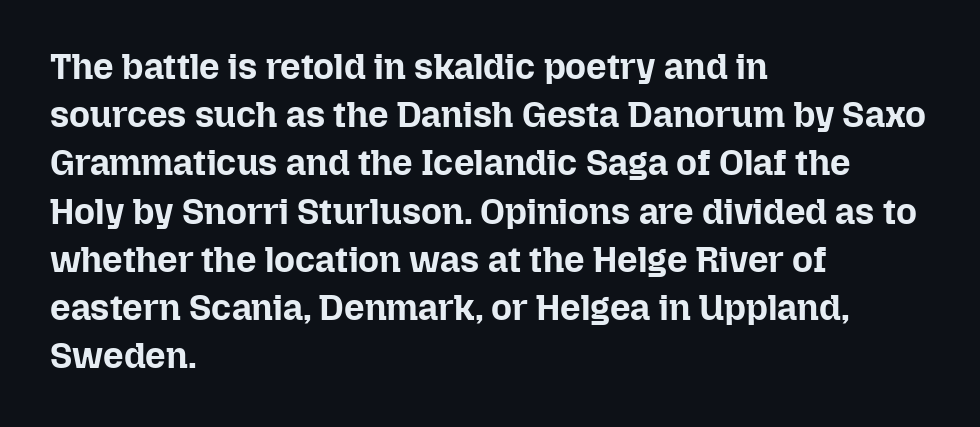
{"italic": "no", "bold": "yes", "weight": "bold", "width": "normal", "stroke_contrast": "low", "x_height": "medium", "monospaced": "no", "underline": "no", "align": "left", "line_spacing": "normal", "line_spacing_ratio": 1.34, "letter_spacing": "normal", "letter_spacing_em": 0.0, "glyph_px": 36}
